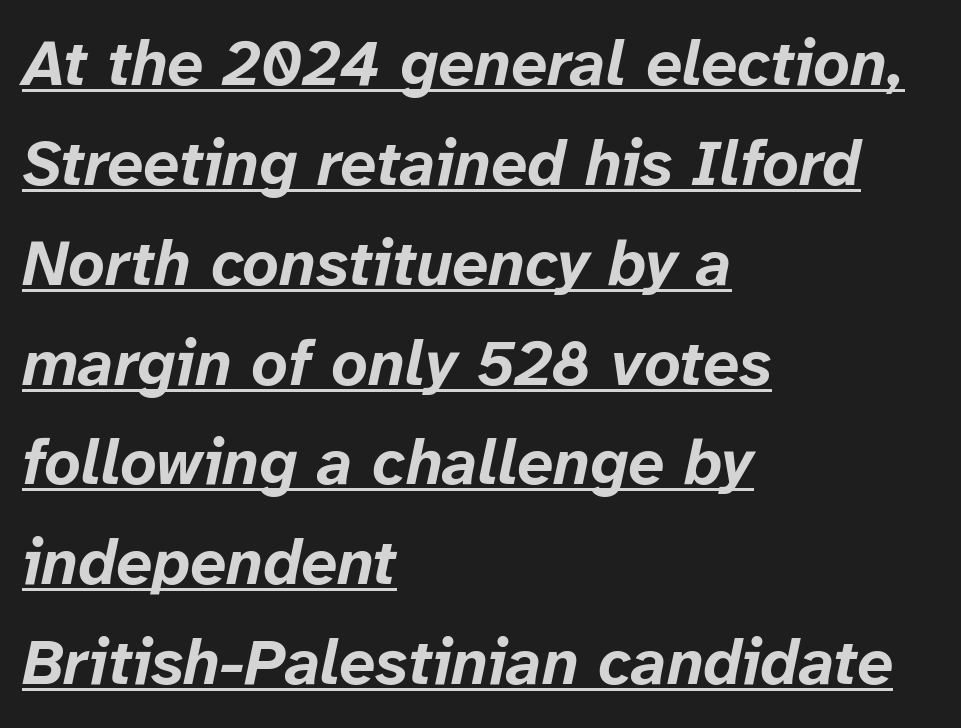
{"italic": "yes", "lean": "right", "slant_degrees": 12, "bold": "yes", "weight": "bold", "width": "normal", "stroke_contrast": "low", "x_height": "medium", "monospaced": "no", "underline": "yes", "align": "left", "line_spacing": "normal", "line_spacing_ratio": 1.56, "letter_spacing": "normal", "letter_spacing_em": 0.0, "glyph_px": 64}
